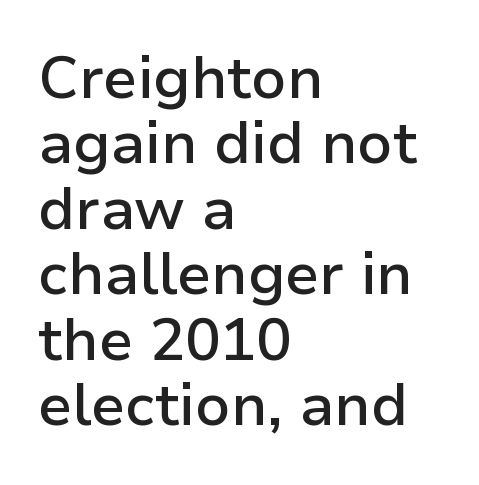
{"serif": "no", "italic": "no", "bold": "semi", "weight": "semibold", "width": "normal", "stroke_contrast": "low", "x_height": "medium", "monospaced": "no", "underline": "no", "align": "left", "line_spacing": "tight", "line_spacing_ratio": 1.11, "letter_spacing": "normal", "letter_spacing_em": 0.0, "glyph_px": 59}
